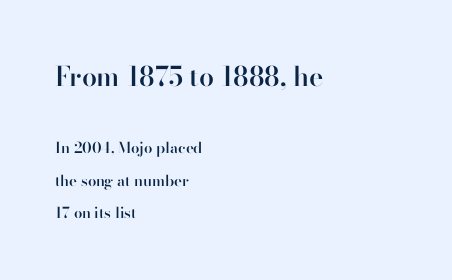
Q: Is the text bold? A: Semi-bold.
Q: Is the text italic (slanted)? A: No, it is upright.
Q: Is the text underlined? A: No.
Q: How is the paragraph aligned? A: Left-aligned.
Q: Is the spacing between letters normal or unusually wide? A: Normal.
Q: Is the spacing between lines tight, normal or loose? A: Loose.
Q: Which block of text is set in a larger size, the first (top) or the second (bottom)? A: The first (top) one.
